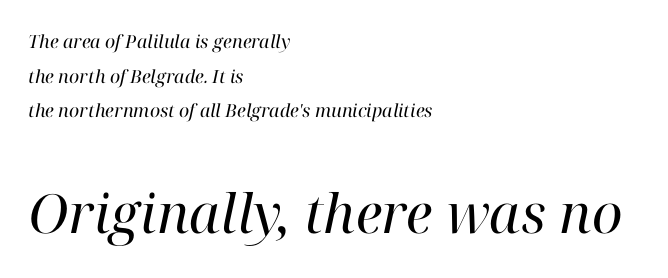
Think standard paragraph weight, or any step lighter than that. The letters advance in unequal steps, a hallmark of proportional type. Widely set lines give the paragraph a tall, airy silhouette. Emphasis-style slanted type is in use. Standard letterfit; no display-style spreading of the glyphs. The passage is arranged the way most books set body copy — flush left.
